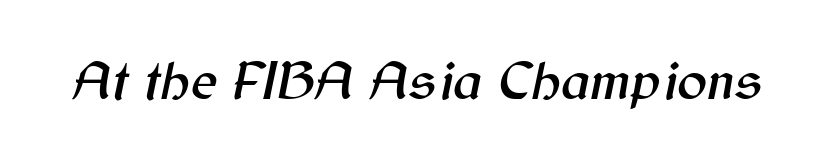
{"italic": "yes", "lean": "right", "slant_degrees": 12, "width": "normal", "stroke_contrast": "medium", "x_height": "medium", "monospaced": "no", "underline": "no", "letter_spacing": "normal", "letter_spacing_em": 0.0, "glyph_px": 56}
